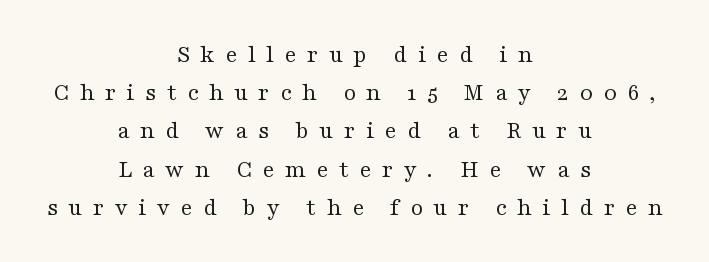
Nobody drew a line under any word here. The typesetter chose a symmetrical, centered arrangement here. Is the letter spacing exaggerated? Yes — the characters are pushed far apart. Tall strokes in this sample are plumb rather than angled. Leading: standard. Stems and bowls with no extra thickness — not bold.
